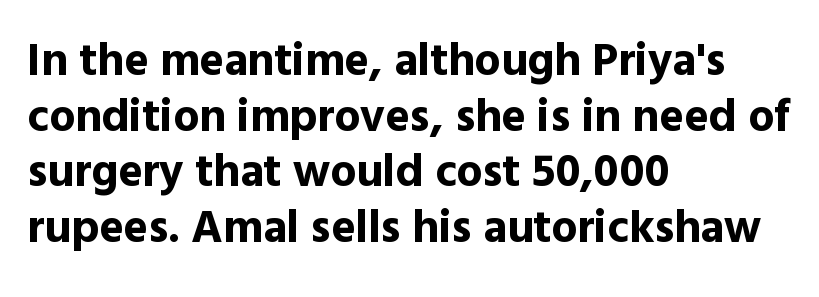
Q: Is the text bold? A: Yes.
Q: Is the text italic (slanted)? A: No, it is upright.
Q: Is the typeface a serif or a sans-serif typeface? A: Sans-serif.
Q: Is the text underlined? A: No.
Q: How is the paragraph aligned? A: Left-aligned.
Q: Is the spacing between letters normal or unusually wide? A: Normal.
Q: Width (condensed, normal, or wide)? A: Normal.
Q: x-height? A: Medium.
Q: Monospaced? A: No.
